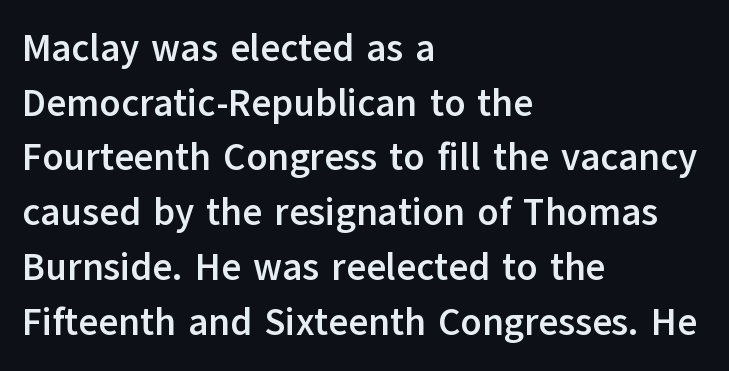
{"serif": "no", "italic": "no", "bold": "yes", "weight": "semibold", "width": "normal", "stroke_contrast": "low", "x_height": "medium", "monospaced": "no", "underline": "no", "align": "left", "line_spacing": "normal", "line_spacing_ratio": 1.44, "letter_spacing": "normal", "letter_spacing_em": 0.0, "glyph_px": 38}
